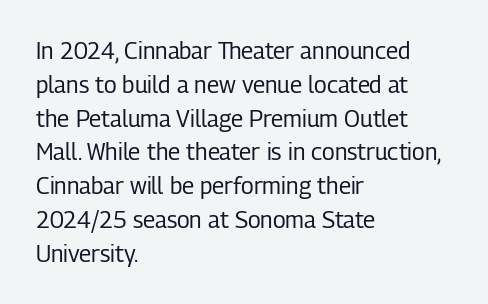
Q: Is the text bold? A: No.
Q: Is the text italic (slanted)? A: No, it is upright.
Q: Is the text underlined? A: No.
Q: How is the paragraph aligned? A: Left-aligned.
Q: Is the spacing between letters normal or unusually wide? A: Normal.
Q: Is the spacing between lines tight, normal or loose? A: Normal.
